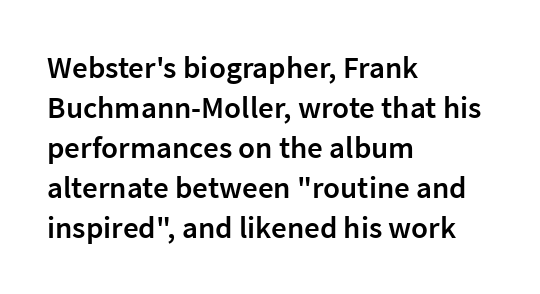
Q: Is the text bold? A: Semi-bold.
Q: Is the text italic (slanted)? A: No, it is upright.
Q: Is the typeface a serif or a sans-serif typeface? A: Sans-serif.
Q: Is the text underlined? A: No.
Q: How is the paragraph aligned? A: Left-aligned.
Q: Is the spacing between letters normal or unusually wide? A: Normal.
Q: Is the spacing between lines tight, normal or loose? A: Normal.
Q: Width (condensed, normal, or wide)? A: Normal.
Q: Stroke contrast? A: Low.
Q: x-height? A: Medium.
Q: Monospaced? A: No.
